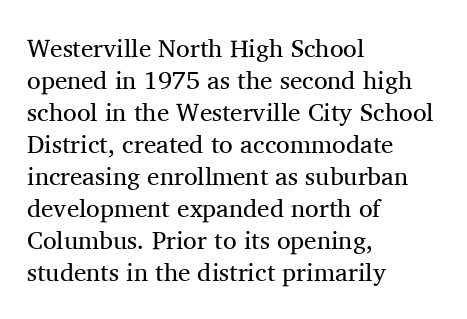
Glance below the letters and you will spot only blank space. The weight tops out at a normal text grade. Teacher's note: observe the even left margin — that is flush-left alignment. Interline gaps are of average width in this sample. In terms of posture, this sample is upright.
